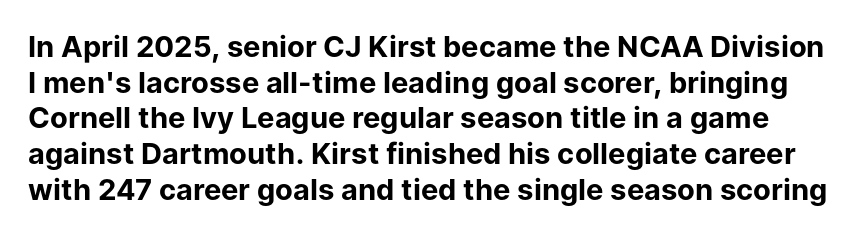
Honestly, there is no underline to notice here at all. I'd describe the lettering as bold — thick and assertive. No extra tracking has been applied to these lines. These lines are rendered in a variable-pitch font.
